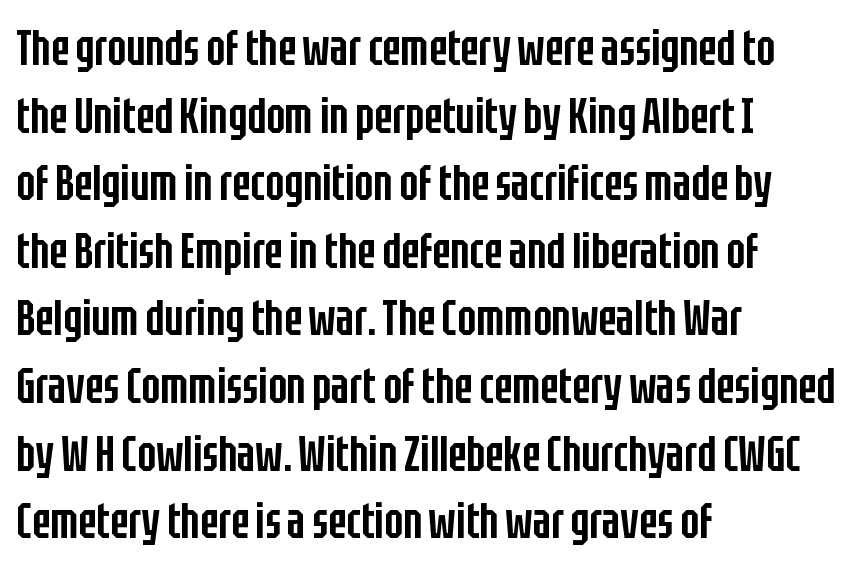
{"serif": "no", "italic": "no", "bold": "semi", "weight": "semibold", "width": "condensed", "stroke_contrast": "low", "x_height": "large", "monospaced": "no", "underline": "no", "align": "left", "line_spacing": "normal", "line_spacing_ratio": 1.38, "letter_spacing": "normal", "letter_spacing_em": 0.0, "glyph_px": 49}
